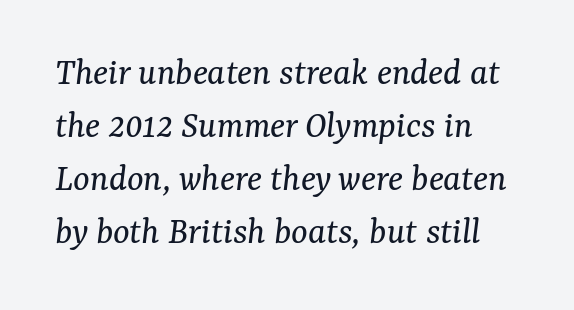
The image shows 39 px regular-weight serif type, italic (leaning right); set left-aligned, normal line spacing (1.36x), normal letter spacing, not underlined; medium stroke contrast and a medium x-height.
